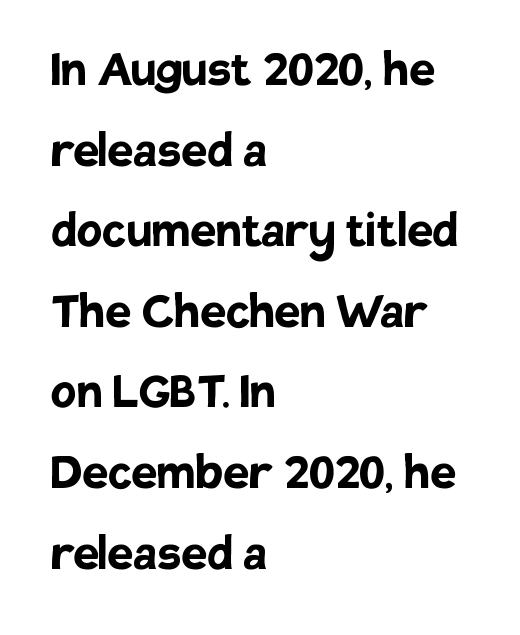
Vertical spacing — default. Stroke terminals: plain, sans-serif. Honestly, the letter spacing is just normal — you wouldn't notice it. If you drew a ruler down the left edge, every line would touch it.
